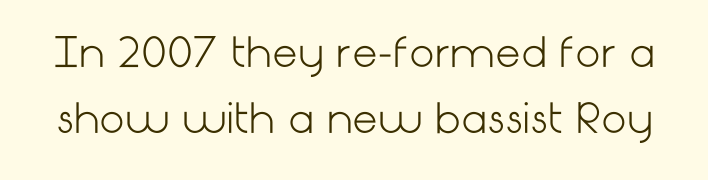
The image shows 40 px light sans-serif type, upright; set normal line spacing (1.64x), normal letter spacing, not underlined; low stroke contrast and a medium x-height.
